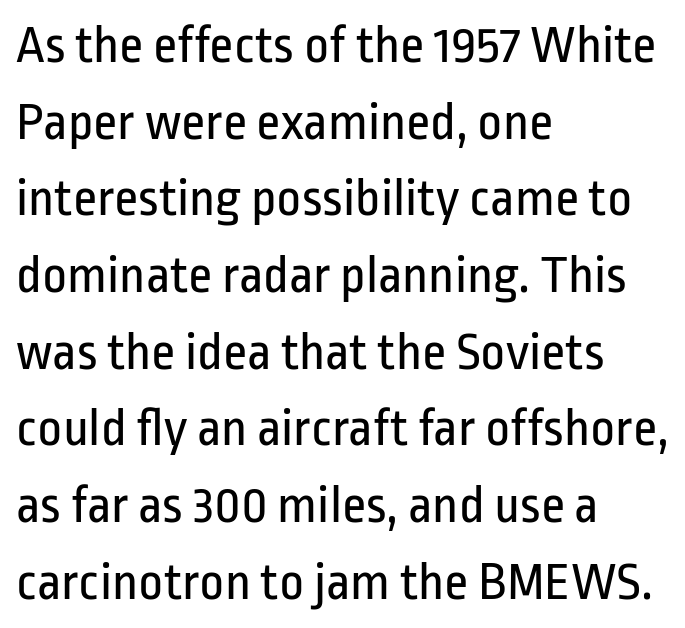
{"serif": "no", "italic": "no", "bold": "no", "weight": "regular", "width": "condensed", "stroke_contrast": "low", "x_height": "medium", "monospaced": "no", "underline": "no", "align": "left", "line_spacing": "normal", "line_spacing_ratio": 1.42, "letter_spacing": "normal", "letter_spacing_em": 0.0, "glyph_px": 54}
